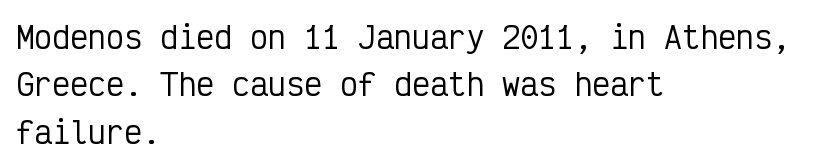
Every stem runs plumb, perpendicular to the baseline. Observe the ordinary spacing: letters are neighbours, not strangers. The face used here is monospaced, like something from a code editor. Has an underline been added? It has not. The leading is moderate, giving the passage an even texture.
